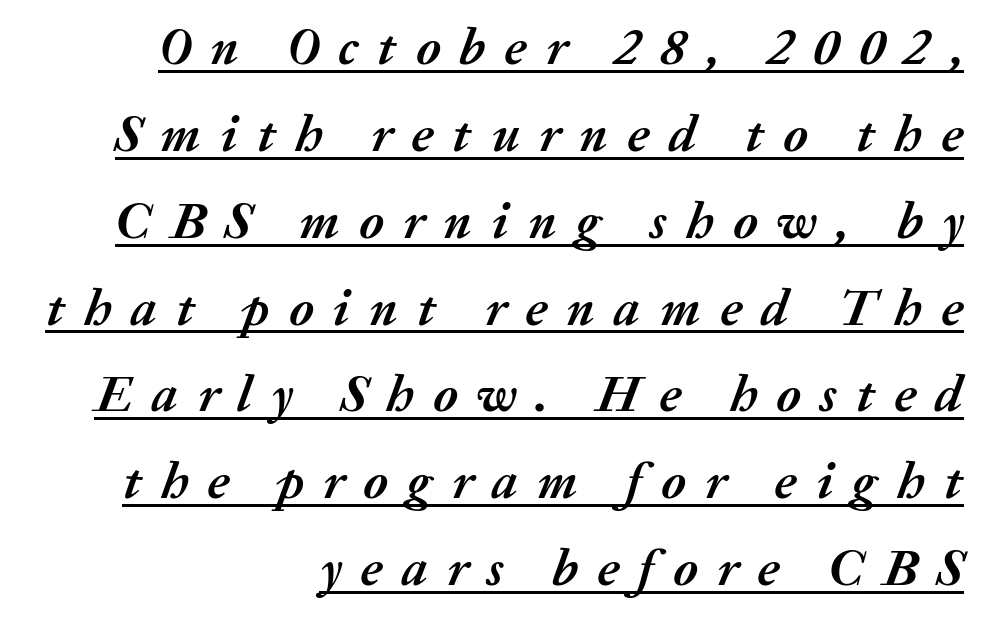
{"italic": "yes", "lean": "right", "slant_degrees": 20, "bold": "yes", "weight": "semibold", "width": "normal", "stroke_contrast": "medium", "x_height": "medium", "monospaced": "no", "underline": "yes", "align": "right", "line_spacing": "normal", "line_spacing_ratio": 1.67, "letter_spacing": "wide", "letter_spacing_em": 0.37, "glyph_px": 52}
